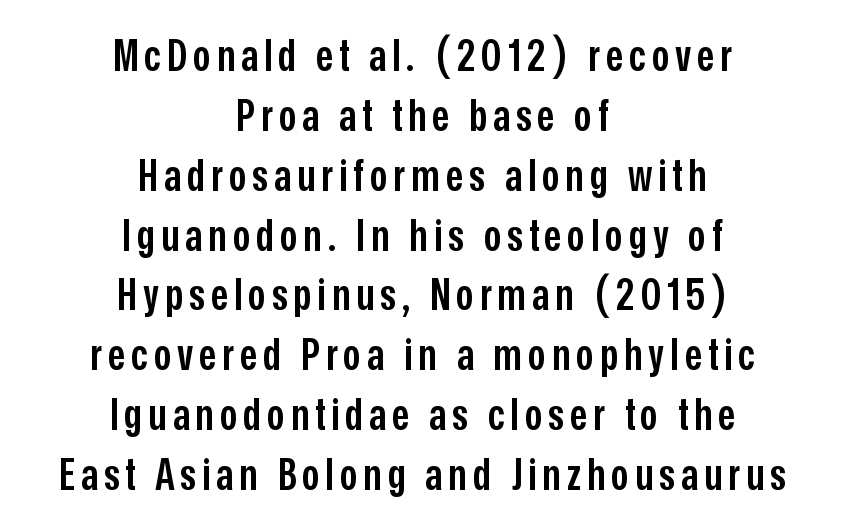
{"serif": "no", "italic": "no", "bold": "semi", "weight": "semibold", "width": "condensed", "stroke_contrast": "low", "x_height": "medium", "monospaced": "no", "underline": "no", "align": "center", "line_spacing": "normal", "line_spacing_ratio": 1.36, "glyph_px": 44}
